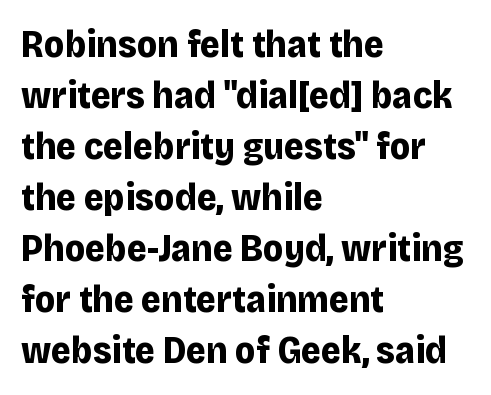
{"serif": "no", "italic": "no", "bold": "yes", "weight": "bold", "width": "normal", "stroke_contrast": "low", "x_height": "large", "monospaced": "no", "underline": "no", "align": "left", "line_spacing": "normal", "line_spacing_ratio": 1.34, "letter_spacing": "normal", "letter_spacing_em": 0.0, "glyph_px": 38}
